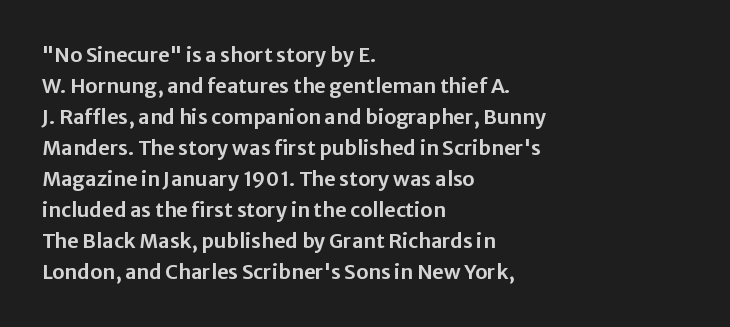
Q: Is the text italic (slanted)? A: No, it is upright.
Q: Is the text underlined? A: No.
Q: How is the paragraph aligned? A: Left-aligned.
Q: Is the spacing between letters normal or unusually wide? A: Normal.
Q: Is the spacing between lines tight, normal or loose? A: Normal.
